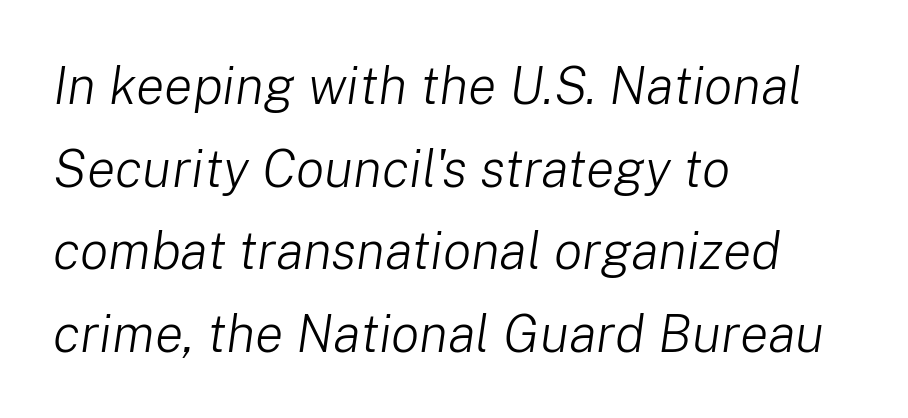
{"italic": "yes", "lean": "right", "slant_degrees": 8, "bold": "no", "weight": "light", "width": "normal", "stroke_contrast": "low", "x_height": "medium", "monospaced": "no", "underline": "no", "align": "left", "line_spacing": "normal", "line_spacing_ratio": 1.56, "letter_spacing": "normal", "letter_spacing_em": 0.0, "glyph_px": 53}
